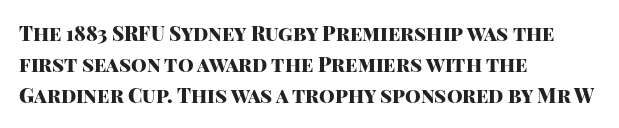
The image shows 20 px bold type, upright; set left-aligned, normal line spacing (1.54x), normal letter spacing, not underlined.
